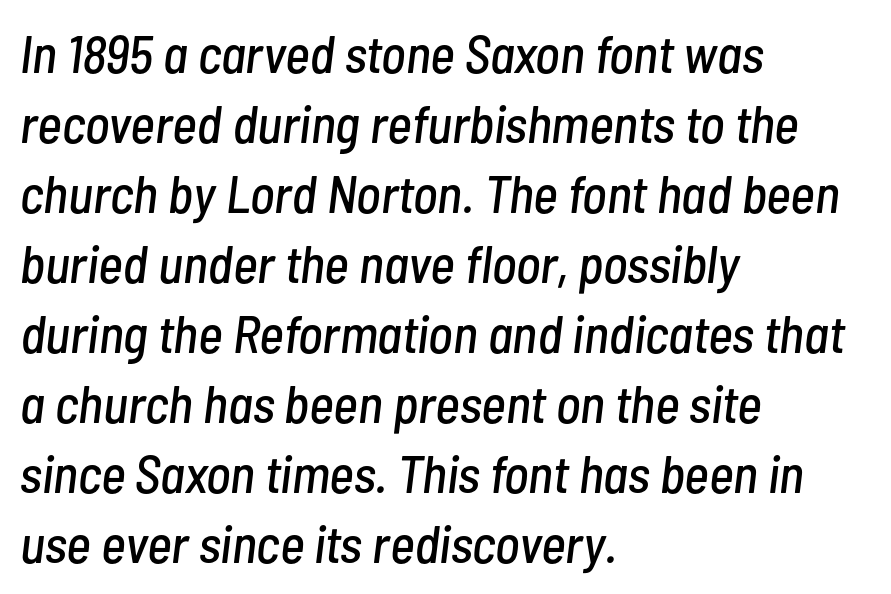
{"italic": "yes", "lean": "right", "slant_degrees": 7, "width": "condensed", "stroke_contrast": "low", "x_height": "medium", "monospaced": "no", "underline": "no", "align": "left", "line_spacing": "normal", "line_spacing_ratio": 1.32, "letter_spacing": "normal", "letter_spacing_em": 0.0, "glyph_px": 53}
